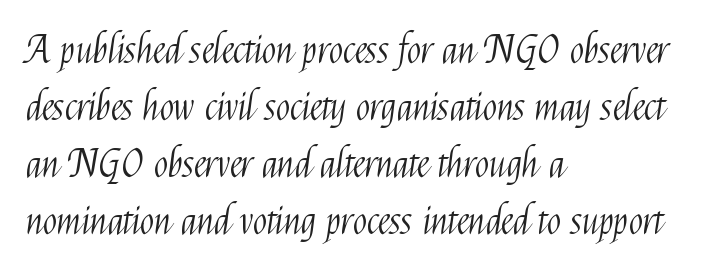
The image shows 38 px light, condensed sans-serif type; set left-aligned, normal line spacing (1.5x), normal letter spacing, not underlined; medium stroke contrast and a medium x-height.
